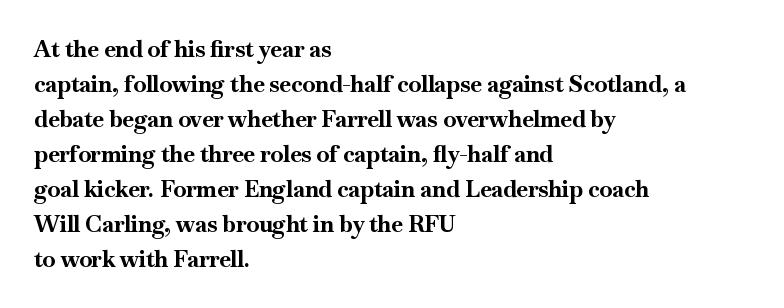
The image shows 23 px bold type, upright; set left-aligned, normal line spacing (1.52x), normal letter spacing, not underlined.
